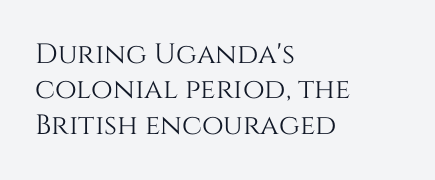
{"italic": "no", "width": "normal", "stroke_contrast": "medium", "x_height": "large", "monospaced": "no", "underline": "no", "align": "left", "line_spacing": "normal", "line_spacing_ratio": 1.26, "letter_spacing": "normal", "letter_spacing_em": 0.0, "glyph_px": 28}
